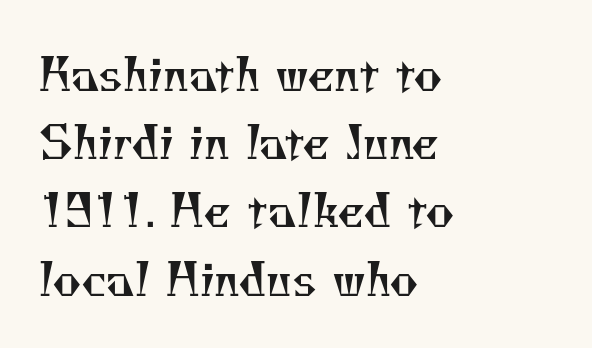
{"serif": "yes", "bold": "no", "weight": "regular", "width": "normal", "stroke_contrast": "medium", "x_height": "small", "monospaced": "no", "underline": "no", "align": "left", "line_spacing": "normal", "line_spacing_ratio": 1.55, "letter_spacing": "normal", "letter_spacing_em": 0.0, "glyph_px": 44}
